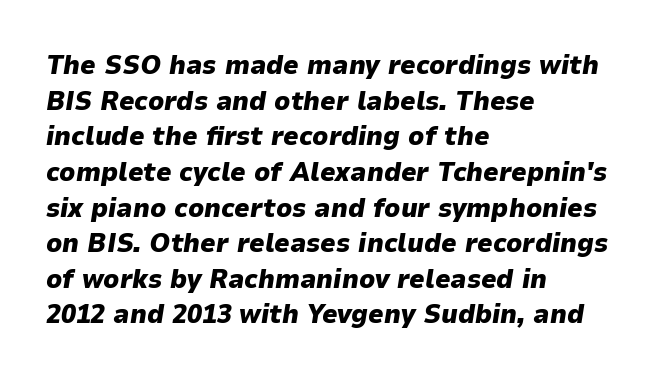
The image shows 27 px bold type, italic (leaning right); set left-aligned, normal line spacing (1.32x), normal letter spacing, not underlined.
